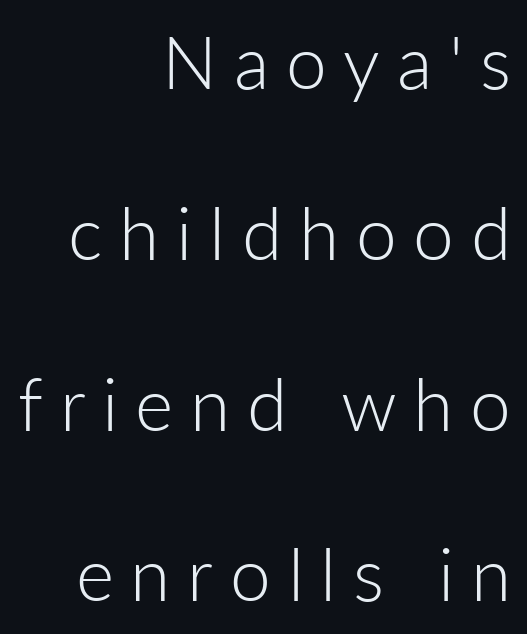
Q: Is the text bold? A: No.
Q: Is the text italic (slanted)? A: No, it is upright.
Q: Is the typeface a serif or a sans-serif typeface? A: Sans-serif.
Q: Is the text underlined? A: No.
Q: How is the paragraph aligned? A: Right-aligned.
Q: Is the spacing between letters normal or unusually wide? A: Unusually wide.
Q: Is the spacing between lines tight, normal or loose? A: Loose.
Q: Width (condensed, normal, or wide)? A: Normal.
Q: Stroke contrast? A: Low.
Q: x-height? A: Medium.
Q: Monospaced? A: No.
